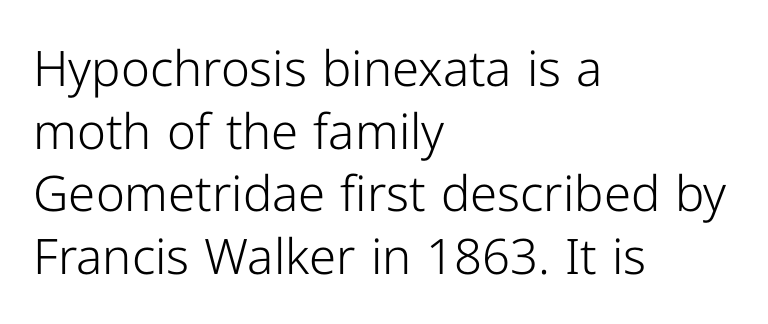
{"serif": "no", "italic": "no", "bold": "no", "weight": "light", "width": "normal", "stroke_contrast": "low", "x_height": "medium", "monospaced": "no", "underline": "no", "align": "left", "line_spacing": "normal", "line_spacing_ratio": 1.28, "letter_spacing": "normal", "letter_spacing_em": 0.0, "glyph_px": 49}
